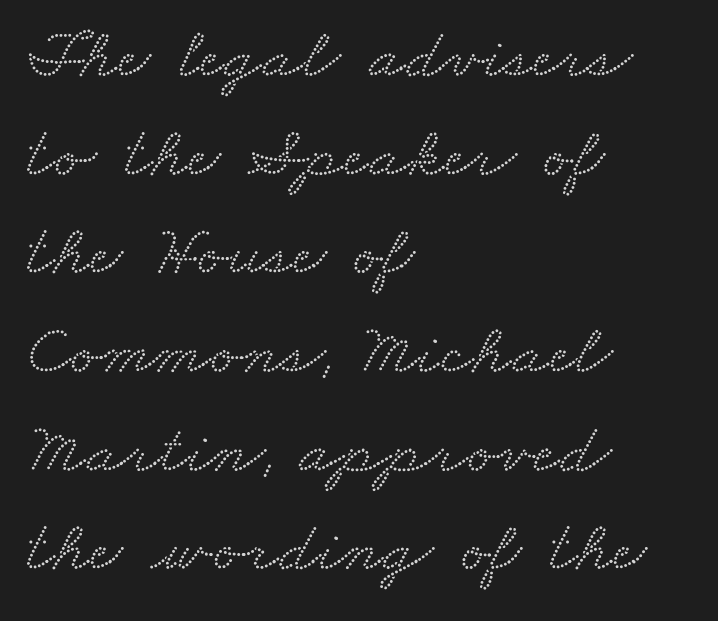
The image shows 72 px wide serif type; set left-aligned, normal line spacing (1.37x), normal letter spacing, not underlined; low stroke contrast and a small x-height.
